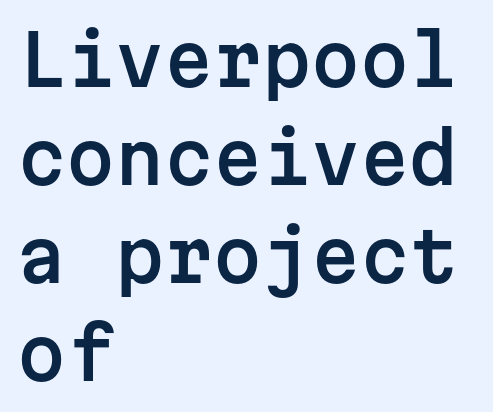
The foot of each line stays bare and open. Each letter's strokes conclude bluntly, with no projecting serifs. These lines were composed using upright roman letters. The space between consecutive lines is moderate. Think of a typewriter: that constant character pitch is what you see here. A student would call this left alignment; a typographer would say flush left, rag right.
